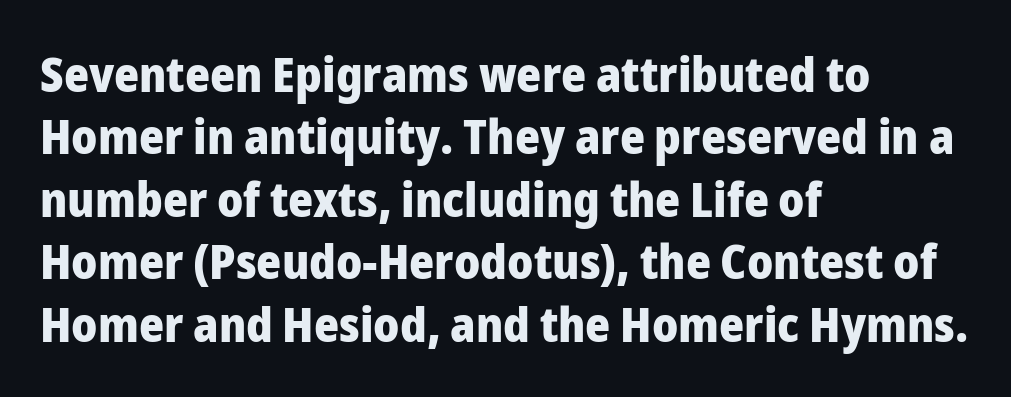
The baseline area is clear. Interline gaps are of average width in this sample. The passage shown is typeset with a sans-serif family. The letters stand upright; this is a roman face. Caption: bold face, heavy strokes.
